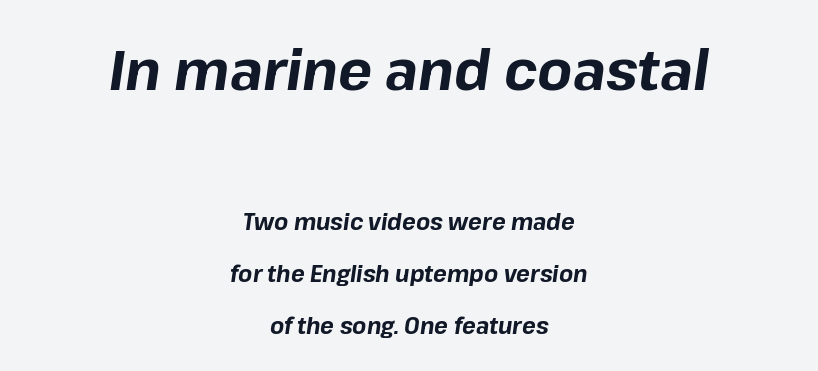
Typographic density is high because the face is bold. The face used here has a pronounced slope to its letters. In CSS terms this would be text-align: center. Each word holds together tightly as a unit, with standard inter-letter gaps. These lines stand farther apart than default settings would place them. The words here are not underlined.
